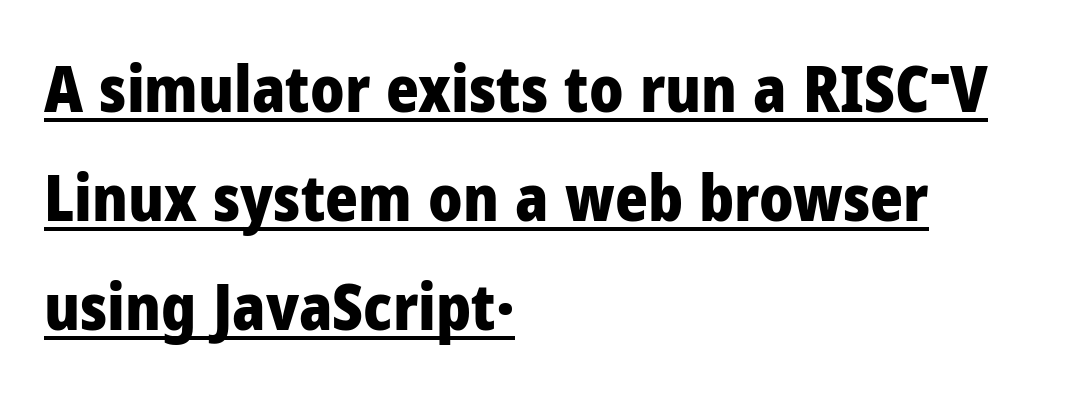
The face used here is proportionally spaced, like ordinary book or web type. The line texture is even and compact thanks to regular tracking. You'd pick this weight for a headline — it's a proper bold. Is there an underline? Yes — a line sits under the letters.
